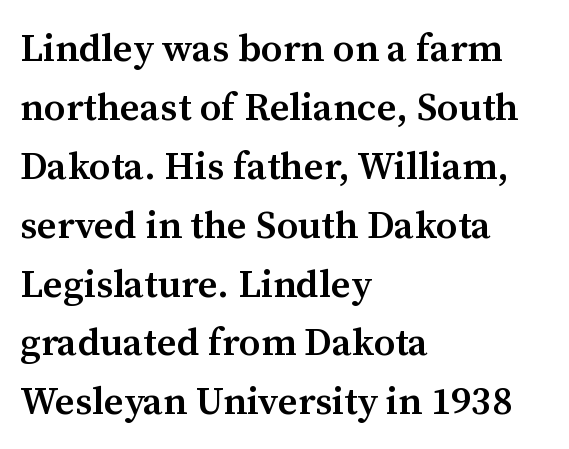
{"serif": "yes", "italic": "no", "bold": "semi", "weight": "semibold", "width": "normal", "stroke_contrast": "medium", "x_height": "medium", "monospaced": "no", "underline": "no", "align": "left", "line_spacing": "normal", "line_spacing_ratio": 1.51, "letter_spacing": "normal", "letter_spacing_em": 0.0, "glyph_px": 39}
